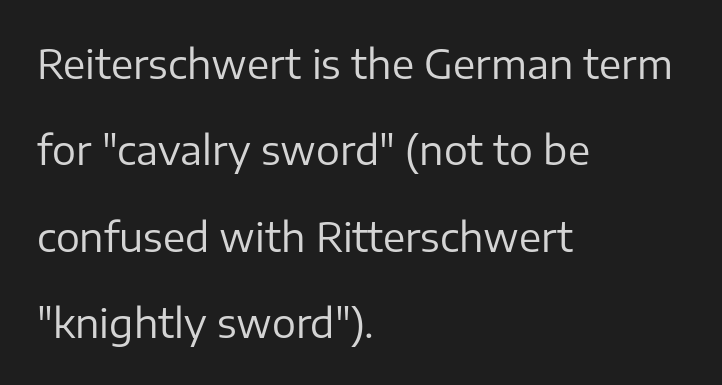
{"serif": "no", "italic": "no", "bold": "no", "weight": "regular", "width": "normal", "stroke_contrast": "low", "x_height": "medium", "monospaced": "no", "underline": "no", "align": "left", "line_spacing": "loose", "line_spacing_ratio": 2.16, "letter_spacing": "normal", "letter_spacing_em": 0.0, "glyph_px": 40}
